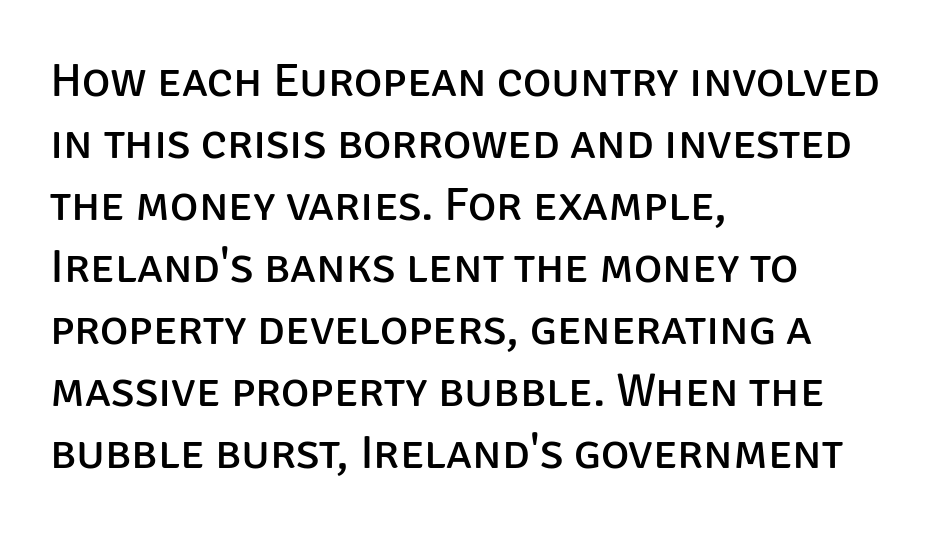
{"serif": "no", "italic": "no", "bold": "no", "weight": "regular", "width": "normal", "stroke_contrast": "low", "x_height": "large", "monospaced": "no", "underline": "no", "align": "left", "line_spacing": "normal", "line_spacing_ratio": 1.29, "letter_spacing": "normal", "letter_spacing_em": 0.0, "glyph_px": 48}
